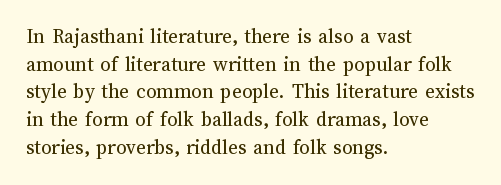
{"italic": "no", "bold": "no", "underline": "no", "align": "left", "line_spacing": "normal", "line_spacing_ratio": 1.32, "letter_spacing": "normal", "letter_spacing_em": 0.0, "glyph_px": 21}
